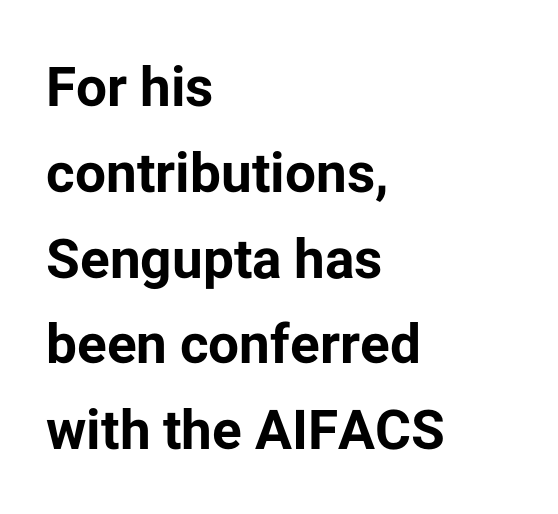
No extra tracking has been applied to these lines. The glyphs in this specimen are sans serif. All the whitespace from short lines collects on the right. Glance below the letters and you will spot only blank space. Chunky letters — that's bold for sure.
